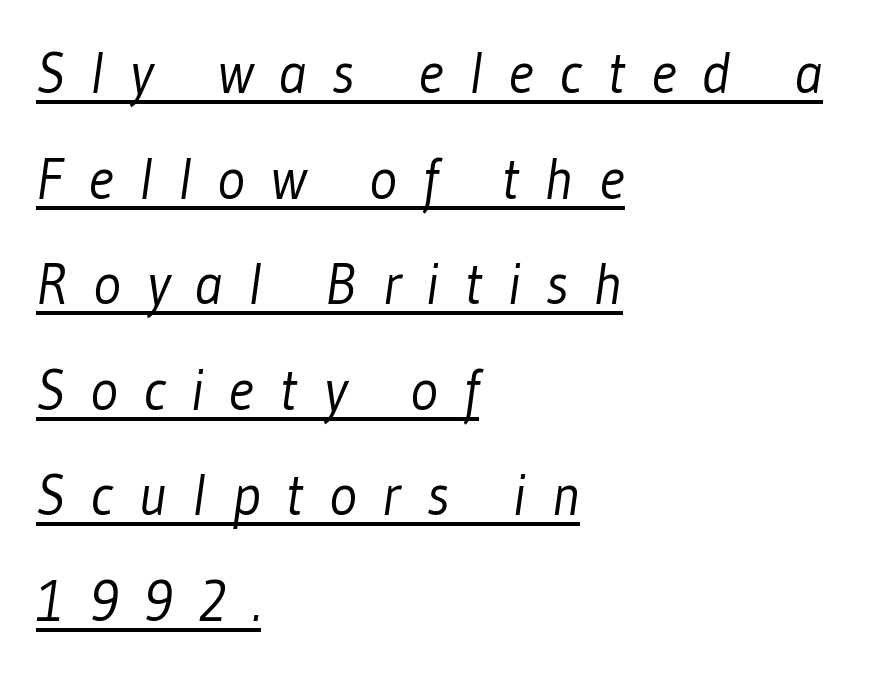
The image shows 58 px light, condensed sans-serif type; set left-aligned, line spacing 1.82x, unusually wide letter spacing (+0.44 em), underlined; low stroke contrast and a medium x-height.
